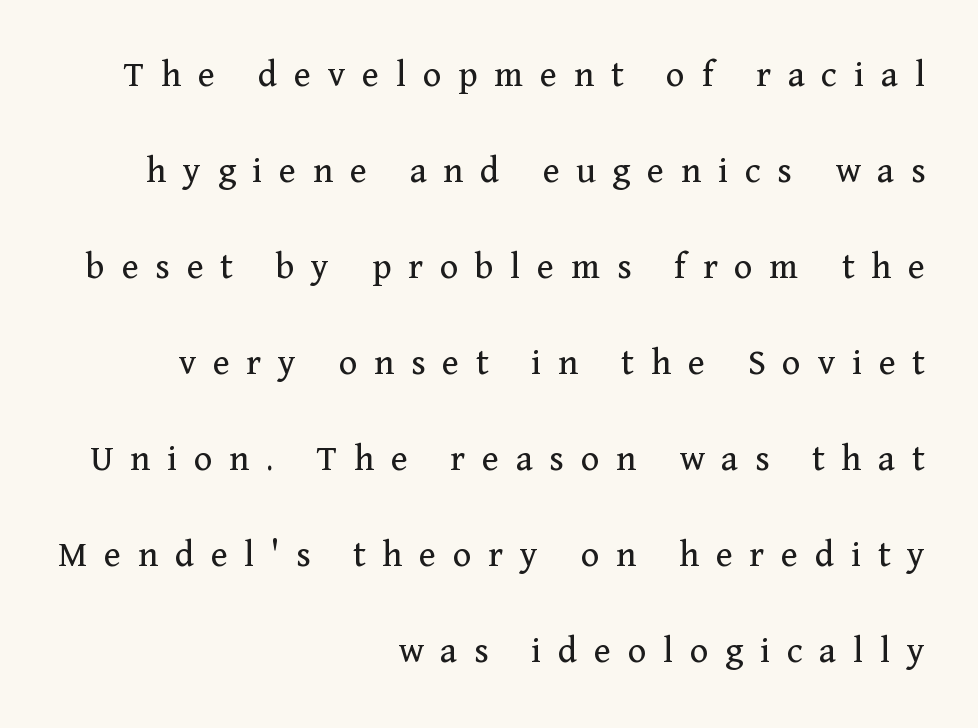
The image shows 39 px regular-weight serif type, upright; set right-aligned, loose line spacing (2.46x), unusually wide letter spacing (+0.43 em), not underlined; medium stroke contrast and a medium x-height.
